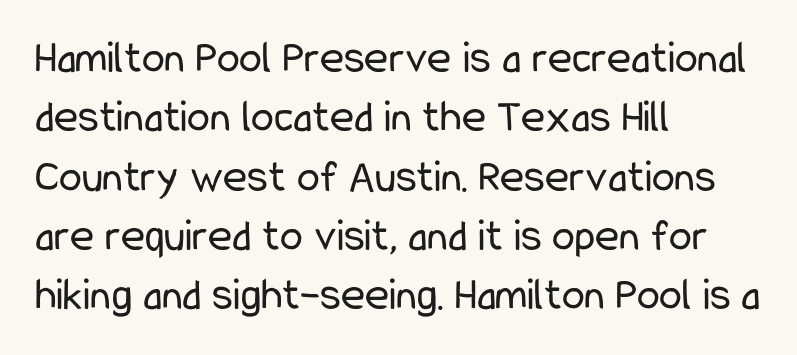
Line beginnings align vertically; line endings do not. No extra ink here — the face is not bold. These lines keep a tight, regular rhythm from letter to letter. The rendering uses natural spacing where letterforms have individual widths.
